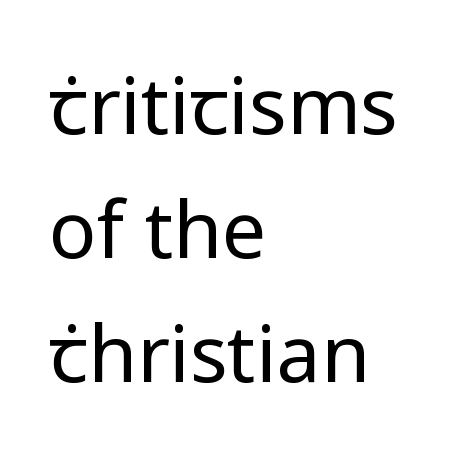
{"serif": "no", "italic": "no", "bold": "no", "weight": "regular", "width": "normal", "stroke_contrast": "low", "x_height": "medium", "monospaced": "no", "underline": "no", "align": "left", "line_spacing": "normal", "line_spacing_ratio": 1.57, "letter_spacing": "normal", "letter_spacing_em": 0.0, "glyph_px": 79}
